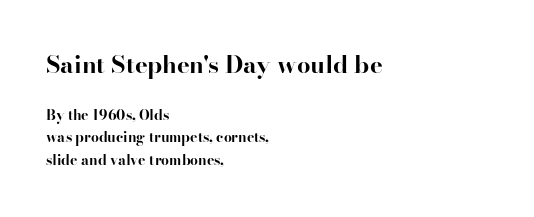
Is the type bold? Yes — the strokes are clearly thick and heavy. The specimen omits any rule beneath the text block's lines. The first block has been scaled up relative to the second. Characters remain perfectly vertical along every line.
